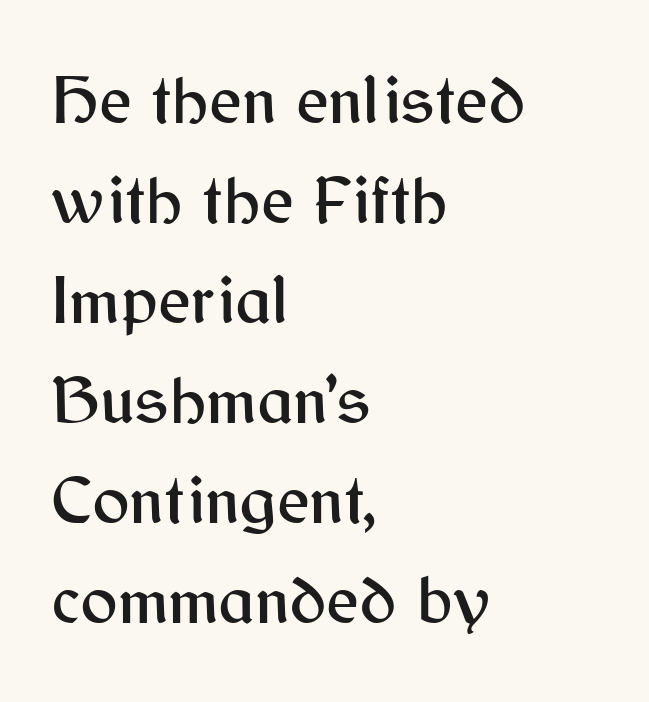
A typesetter would call this proportional, since set widths differ per character. Check the space under the baseline: it is left empty. Caption: multi-line text, flush left, ragged right. The glyphs in this specimen are sans serif. The leading is moderate, giving the passage an even texture. Nope, not italic — everything's standing straight.
